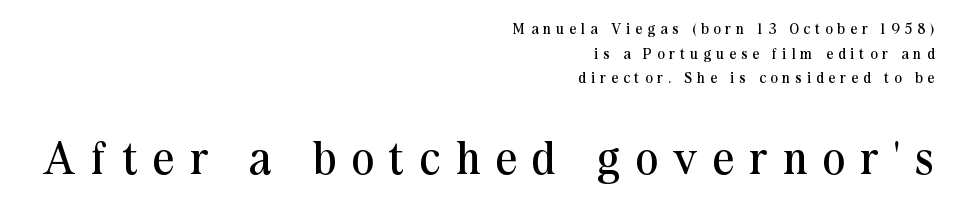
The image shows 46 px regular-weight serif type, upright; set right-aligned, normal line spacing (1.64x), unusually wide letter spacing (+0.35 em), not underlined; the second (bottom) block is 3.07x larger; medium stroke contrast and a medium x-height.
